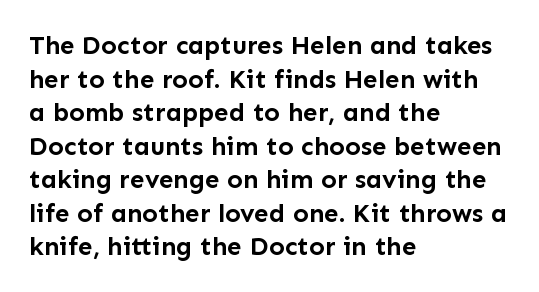
The image shows 26 px bold type, upright; set left-aligned, normal line spacing (1.29x), normal letter spacing, not underlined.
